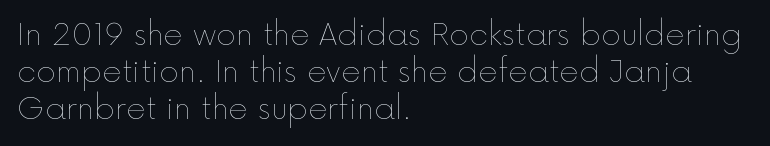
The image shows 30 px thin type, upright; set left-aligned, line spacing 1.24x, normal letter spacing, not underlined; a medium x-height.
